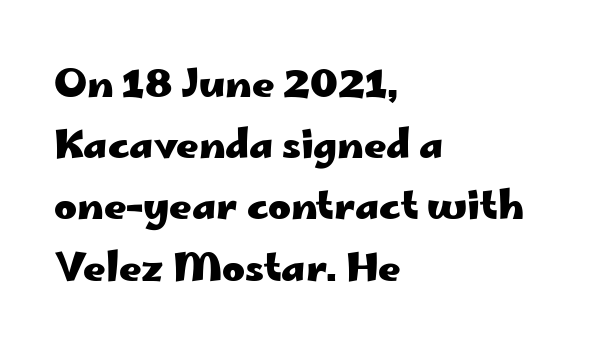
Q: Is the text bold? A: Yes.
Q: Is the text italic (slanted)? A: No, it is upright.
Q: Is the typeface a serif or a sans-serif typeface? A: Sans-serif.
Q: Is the text underlined? A: No.
Q: How is the paragraph aligned? A: Left-aligned.
Q: Is the spacing between letters normal or unusually wide? A: Normal.
Q: Is the spacing between lines tight, normal or loose? A: Normal.
Q: Width (condensed, normal, or wide)? A: Wide.
Q: Stroke contrast? A: Low.
Q: x-height? A: Small.
Q: Monospaced? A: No.
